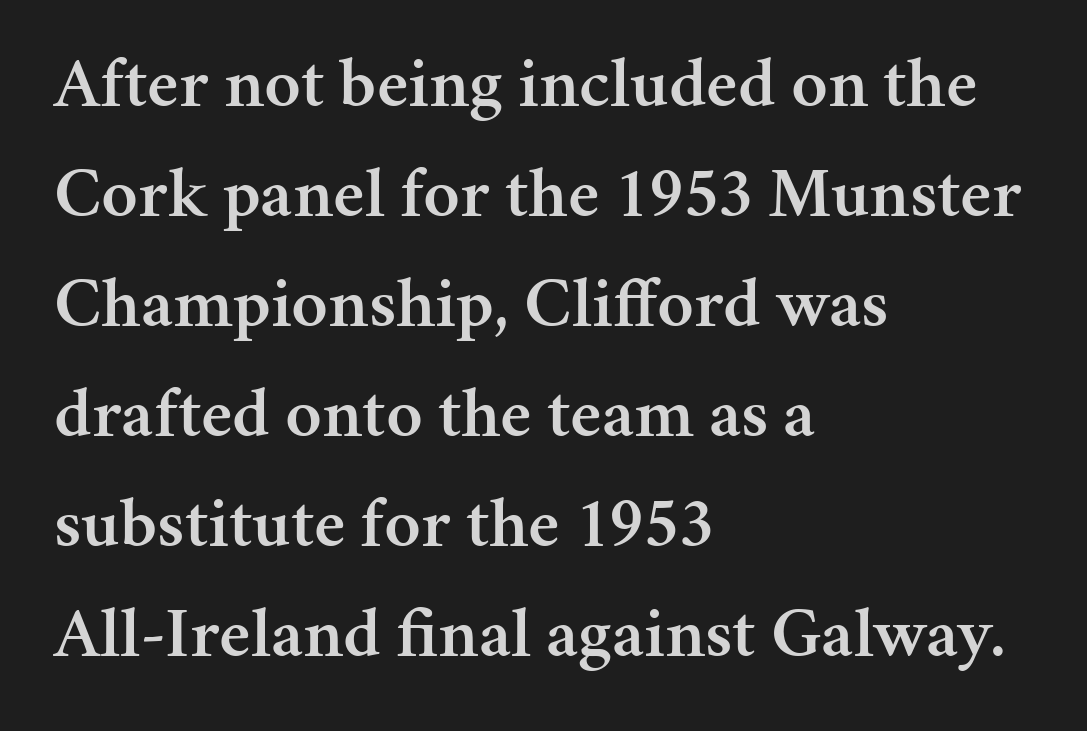
Q: Is the text bold? A: Semi-bold.
Q: Is the text italic (slanted)? A: No, it is upright.
Q: Is the typeface a serif or a sans-serif typeface? A: Serif.
Q: Is the text underlined? A: No.
Q: How is the paragraph aligned? A: Left-aligned.
Q: Is the spacing between letters normal or unusually wide? A: Normal.
Q: Is the spacing between lines tight, normal or loose? A: Normal.
Q: Width (condensed, normal, or wide)? A: Normal.
Q: Stroke contrast? A: Medium.
Q: x-height? A: Medium.
Q: Monospaced? A: No.
